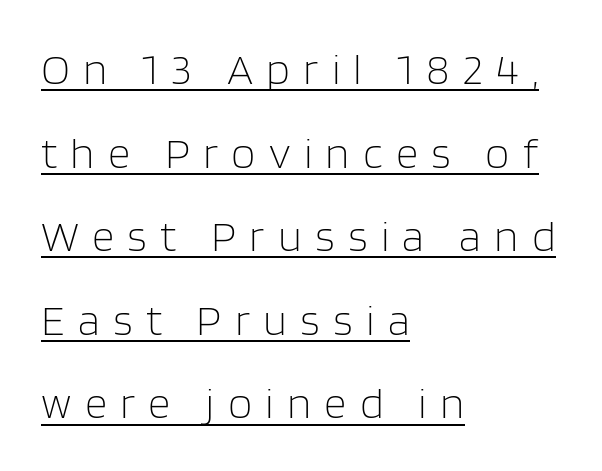
Q: Is the text bold? A: No.
Q: Is the text italic (slanted)? A: No, it is upright.
Q: Is the typeface a serif or a sans-serif typeface? A: Sans-serif.
Q: Is the text underlined? A: Yes.
Q: How is the paragraph aligned? A: Left-aligned.
Q: Is the spacing between letters normal or unusually wide? A: Unusually wide.
Q: Is the spacing between lines tight, normal or loose? A: Loose.
Q: Width (condensed, normal, or wide)? A: Normal.
Q: Stroke contrast? A: Low.
Q: x-height? A: Large.
Q: Monospaced? A: No.
